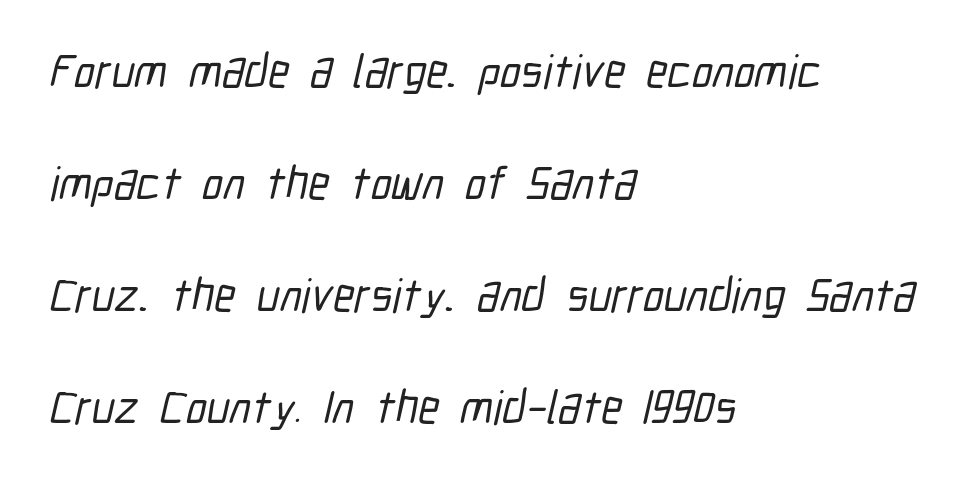
Each letter's strokes conclude bluntly, with no projecting serifs. Vertical spacing — loose. Look at the tracking — it's just the regular setting, nothing added. Casual observation: everything's shoved over to the left.
